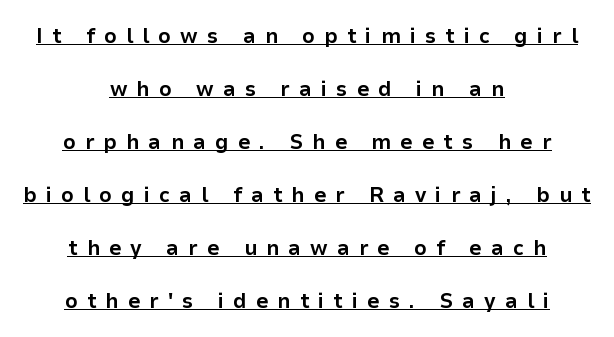
{"italic": "no", "bold": "yes", "underline": "yes", "align": "center", "line_spacing": "loose", "line_spacing_ratio": 2.41, "letter_spacing": "wide", "letter_spacing_em": 0.41, "glyph_px": 22}
